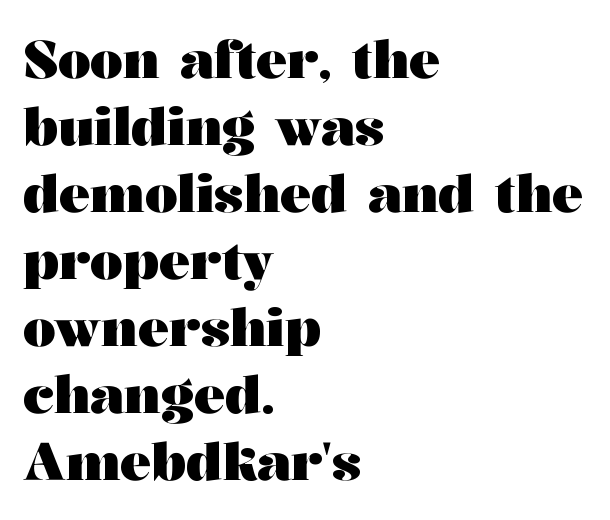
Q: Is the text bold? A: Yes.
Q: Is the text italic (slanted)? A: No, it is upright.
Q: Is the typeface a serif or a sans-serif typeface? A: Serif.
Q: Is the text underlined? A: No.
Q: How is the paragraph aligned? A: Left-aligned.
Q: Is the spacing between letters normal or unusually wide? A: Normal.
Q: Is the spacing between lines tight, normal or loose? A: Normal.
Q: Width (condensed, normal, or wide)? A: Wide.
Q: Stroke contrast? A: Medium.
Q: x-height? A: Medium.
Q: Monospaced? A: No.
